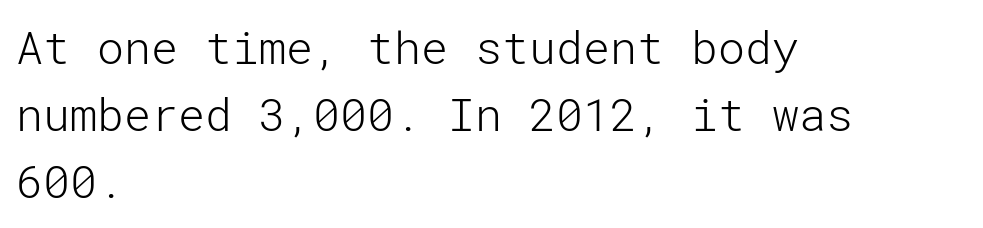
A student would call this left alignment; a typographer would say flush left, rag right. No extra tracking has been applied to these lines. The letters look calm and open, with moderate or lighter stems. What kind of face is this? One without serifs — a sans. A typesetter would call this leading conventional body-copy spacing. Words float on clear page, feet unadorned.
